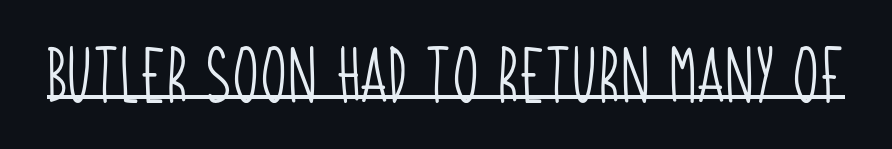
The type is set solid horizontally, with unmodified tracking. You could not count columns in this text — the font is proportionally spaced. Notice how a bar underscores the lettering throughout. The typeface has the unassuming heft of standard copy or less. The typeface chosen for these lines omits serifs.
